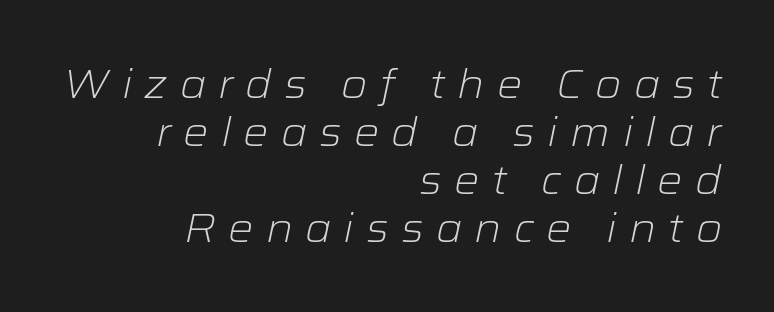
Type without underlining. This sample has the flowing, uneven cadence of proportional lettering. Each stroke keeps to a modest, everyday thickness or less. The line texture is sparse and dotted thanks to wide tracking.
